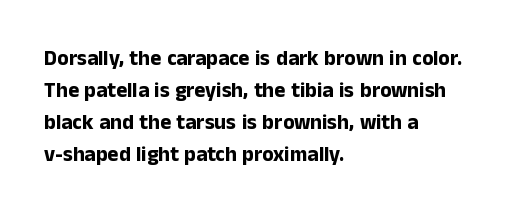
Q: Is the text bold? A: Yes.
Q: Is the text italic (slanted)? A: No, it is upright.
Q: Is the text underlined? A: No.
Q: How is the paragraph aligned? A: Left-aligned.
Q: Is the spacing between letters normal or unusually wide? A: Normal.
Q: Is the spacing between lines tight, normal or loose? A: Normal.
